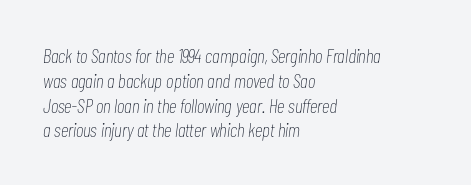
{"italic": "yes", "lean": "right", "slant_degrees": 7, "bold": "no", "underline": "no", "align": "left", "line_spacing_ratio": 1.24, "letter_spacing": "normal", "letter_spacing_em": 0.0, "glyph_px": 20}
